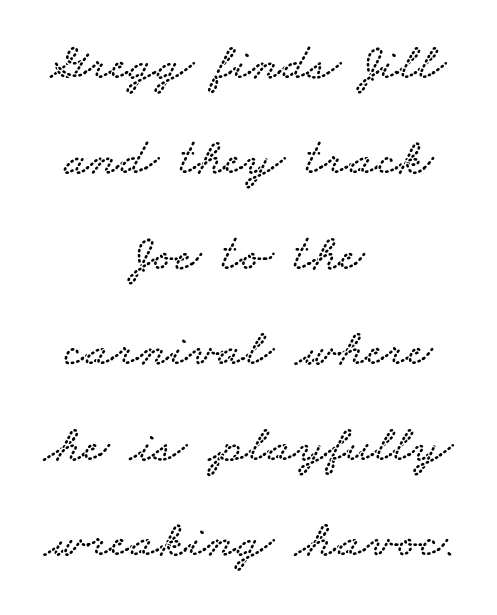
Observe the serifs anchoring each vertical stroke in this sample. Think of a printed novel: that variable character pitch is what you see here. Between one letter and the next there's only the usual sliver of space. The string is rendered with underlining switched off. Typeset on center — no edge is straight.
